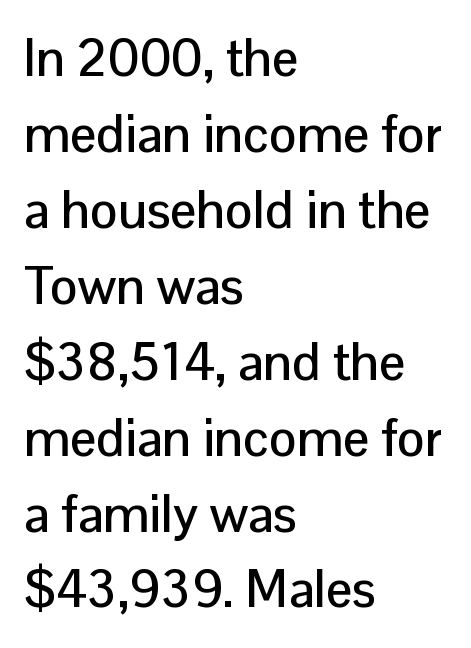
The image shows 52 px sans-serif type, upright; set left-aligned, normal line spacing (1.46x), normal letter spacing, not underlined; low stroke contrast and a medium x-height.
